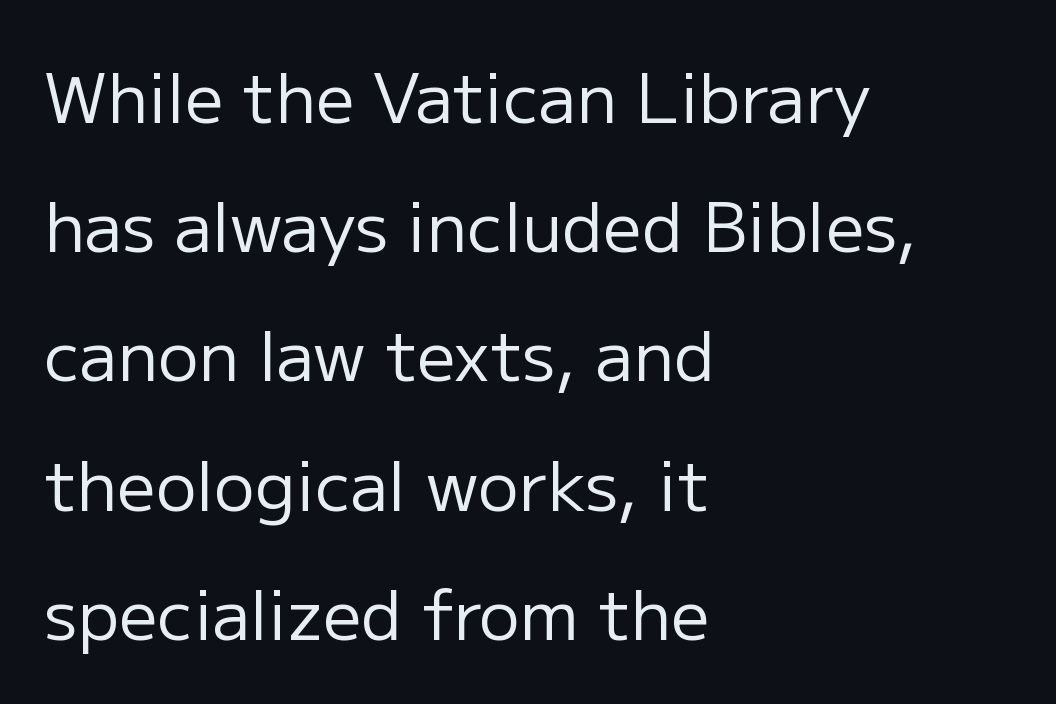
Q: Is the text bold? A: No.
Q: Is the text italic (slanted)? A: No, it is upright.
Q: Is the typeface a serif or a sans-serif typeface? A: Sans-serif.
Q: Is the text underlined? A: No.
Q: How is the paragraph aligned? A: Left-aligned.
Q: Is the spacing between letters normal or unusually wide? A: Normal.
Q: Is the spacing between lines tight, normal or loose? A: Loose.
Q: Width (condensed, normal, or wide)? A: Normal.
Q: Stroke contrast? A: Low.
Q: x-height? A: Medium.
Q: Monospaced? A: No.
